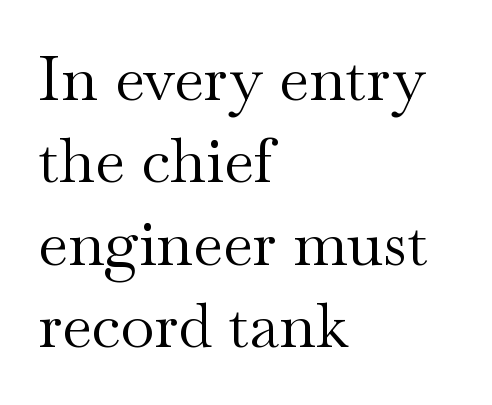
The image shows 62 px regular-weight, wide serif type, upright; set left-aligned, normal line spacing (1.33x), normal letter spacing, not underlined; medium stroke contrast and a small x-height.
